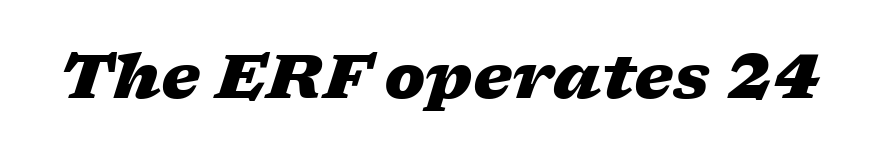
The image shows 62 px heavy, wide type, italic (leaning right); set normal letter spacing, not underlined; low stroke contrast and a medium x-height.
